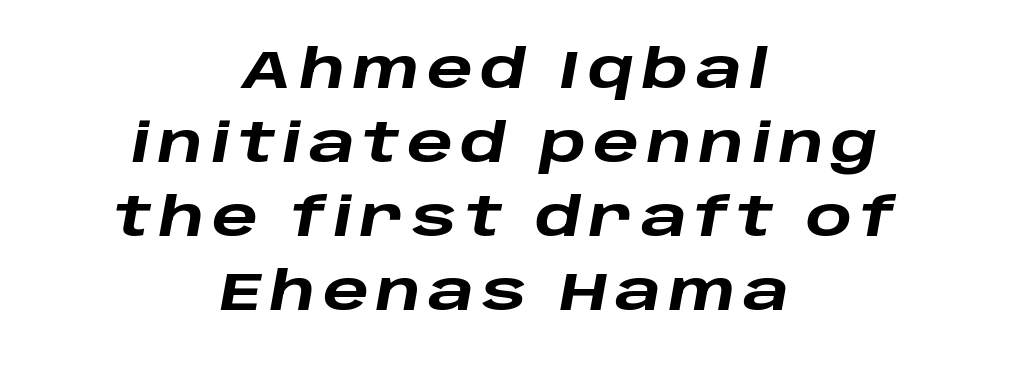
Q: Is the text bold? A: Yes.
Q: Is the text italic (slanted)? A: Yes, it leans right by about 10 degrees.
Q: Is the text underlined? A: No.
Q: How is the paragraph aligned? A: Centered.
Q: Is the spacing between lines tight, normal or loose? A: Normal.
Q: Width (condensed, normal, or wide)? A: Wide.
Q: Stroke contrast? A: Low.
Q: x-height? A: Large.
Q: Monospaced? A: No.
